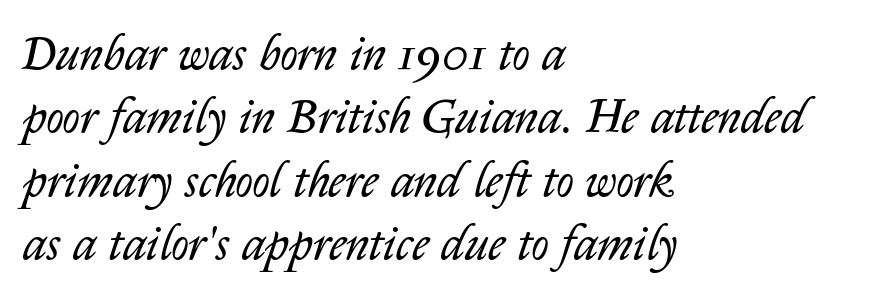
Q: Is the text bold? A: No.
Q: Is the text italic (slanted)? A: Yes, it leans right by about 14 degrees.
Q: Is the text underlined? A: No.
Q: How is the paragraph aligned? A: Left-aligned.
Q: Is the spacing between letters normal or unusually wide? A: Normal.
Q: Is the spacing between lines tight, normal or loose? A: Normal.
Q: Width (condensed, normal, or wide)? A: Normal.
Q: Stroke contrast? A: Low.
Q: x-height? A: Medium.
Q: Monospaced? A: No.
